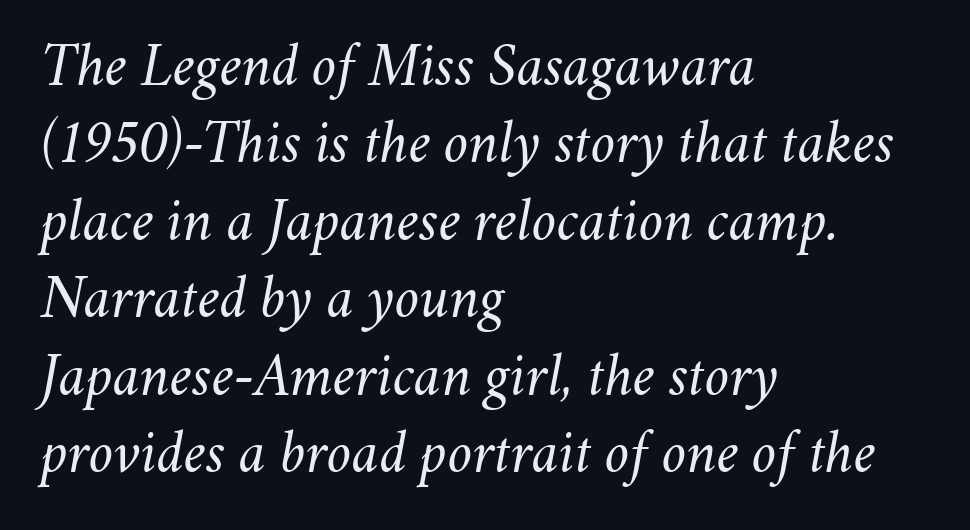
The image shows 60 px regular-weight type, italic (leaning right); set left-aligned, normal line spacing (1.29x), normal letter spacing, not underlined; medium stroke contrast and a small x-height.
